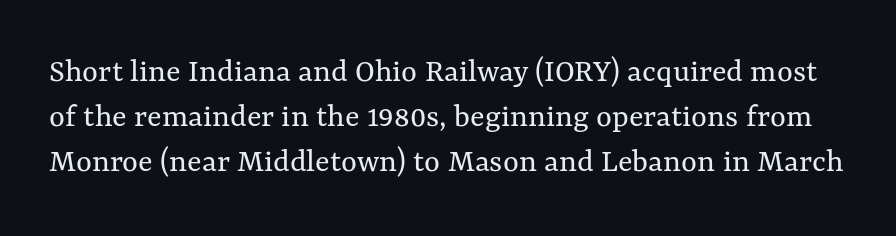
Posture: vertical. Think of a printed novel: that variable character pitch is what you see here. Horizontal bands of white between lines are of average thickness. Descenders hang freely into open space. The weight tops out at a normal text grade. The letters sit at their default tracking, neither squeezed nor spread.
